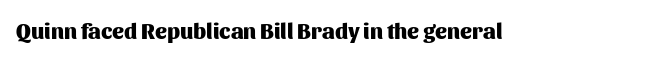
The image shows 22 px bold type, upright; set normal letter spacing, not underlined.
